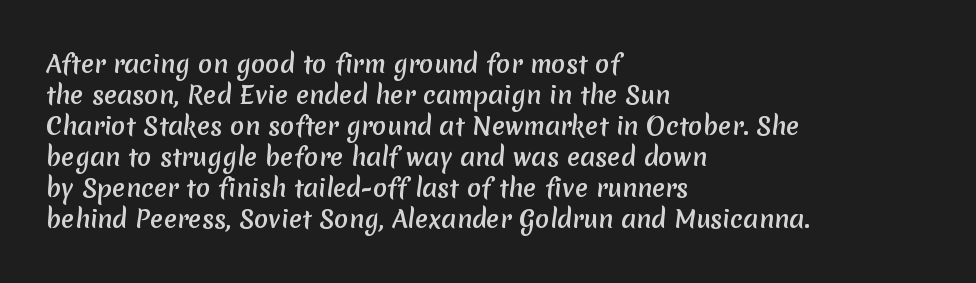
{"underline": "no", "align": "left", "line_spacing": "normal", "line_spacing_ratio": 1.29, "letter_spacing": "normal", "letter_spacing_em": 0.0, "glyph_px": 24}
